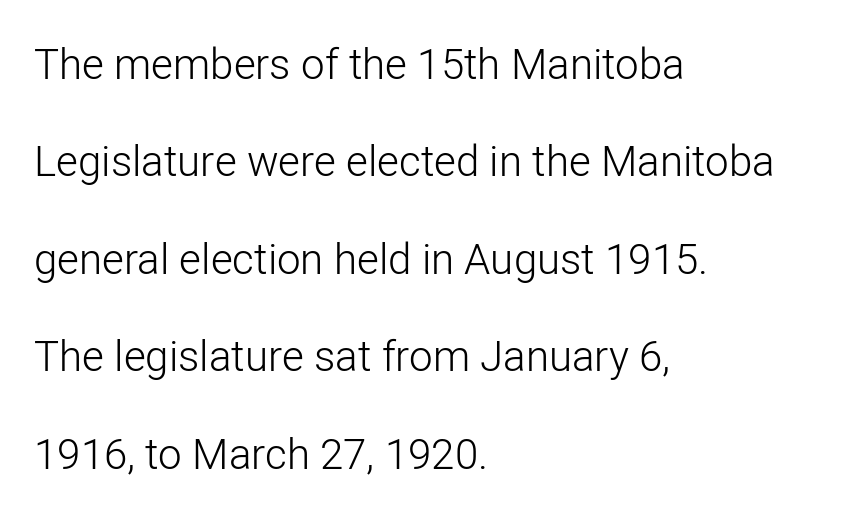
The image shows 42 px light sans-serif type, upright; set left-aligned, loose line spacing (2.32x), normal letter spacing, not underlined; low stroke contrast and a medium x-height.
